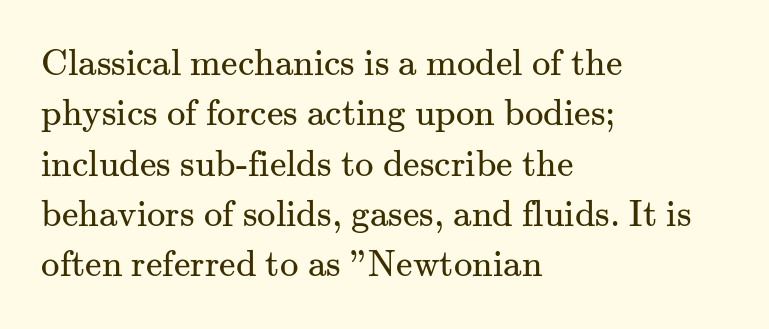
Q: Is the text bold? A: No.
Q: Is the text italic (slanted)? A: No, it is upright.
Q: Is the typeface a serif or a sans-serif typeface? A: Serif.
Q: Is the text underlined? A: No.
Q: How is the paragraph aligned? A: Left-aligned.
Q: Is the spacing between letters normal or unusually wide? A: Normal.
Q: Is the spacing between lines tight, normal or loose? A: Normal.
Q: Width (condensed, normal, or wide)? A: Normal.
Q: Stroke contrast? A: Medium.
Q: x-height? A: Small.
Q: Monospaced? A: No.
